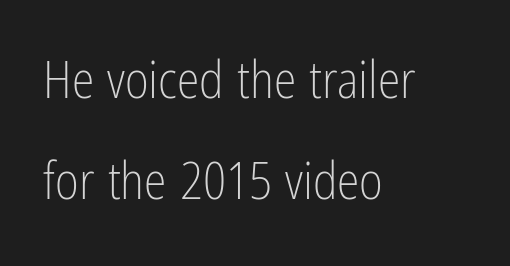
{"serif": "no", "italic": "no", "bold": "no", "weight": "light", "width": "condensed", "stroke_contrast": "low", "x_height": "medium", "monospaced": "no", "underline": "no", "align": "left", "line_spacing": "loose", "line_spacing_ratio": 1.99, "letter_spacing": "normal", "letter_spacing_em": 0.0, "glyph_px": 51}
